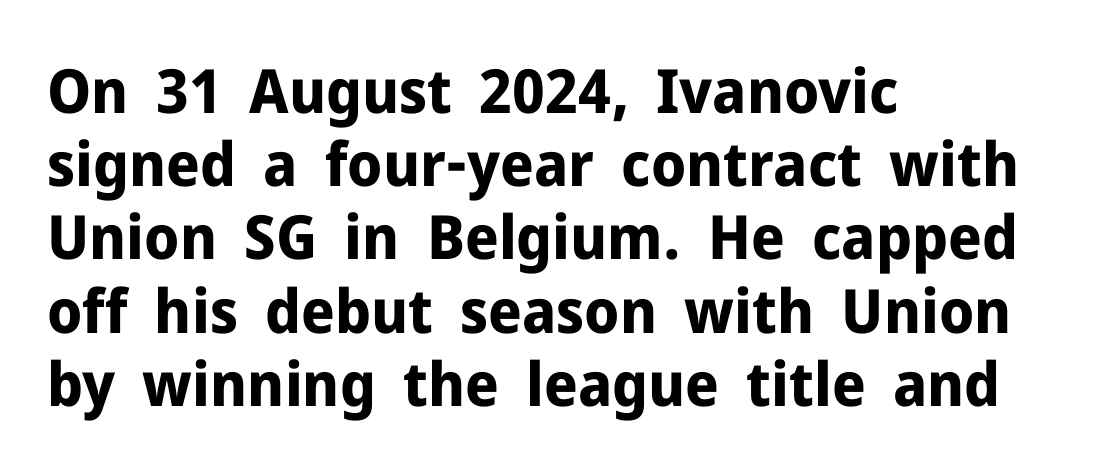
Observe the absence of serifs on each vertical stroke in this sample. Every stem runs plumb, perpendicular to the baseline. Letters rest on an invisible, unmarked baseline. Is the letter spacing exaggerated? No — it looks like the ordinary default. These words are printed bold, with thick strokes throughout. Leftover space on each line is placed entirely after the last word.
